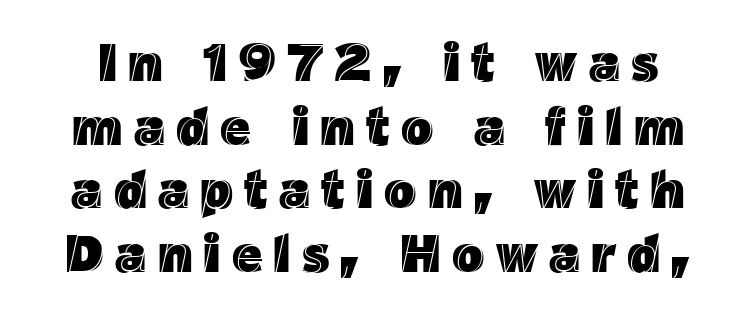
The image shows 53 px text type, upright; set line spacing 1.2x, unusually wide letter spacing (+0.21 em), not underlined; a medium x-height.
